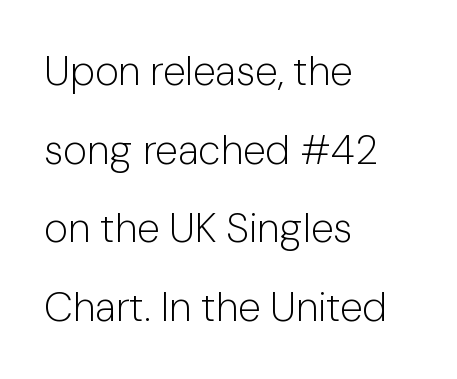
Q: Is the text bold? A: No.
Q: Is the text italic (slanted)? A: No, it is upright.
Q: Is the typeface a serif or a sans-serif typeface? A: Sans-serif.
Q: Is the text underlined? A: No.
Q: How is the paragraph aligned? A: Left-aligned.
Q: Is the spacing between letters normal or unusually wide? A: Normal.
Q: Is the spacing between lines tight, normal or loose? A: Loose.
Q: Width (condensed, normal, or wide)? A: Normal.
Q: Stroke contrast? A: Low.
Q: x-height? A: Medium.
Q: Monospaced? A: No.
